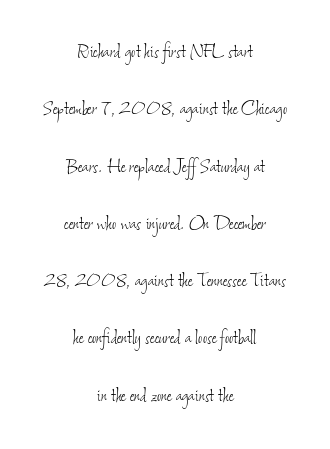
Q: Is the text bold? A: No.
Q: Is the text underlined? A: No.
Q: How is the paragraph aligned? A: Centered.
Q: Is the spacing between letters normal or unusually wide? A: Normal.
Q: Is the spacing between lines tight, normal or loose? A: Loose.
